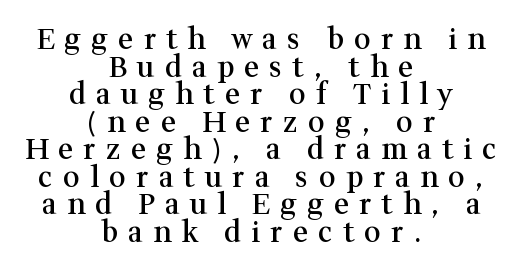
Q: Is the text bold? A: Semi-bold.
Q: Is the text italic (slanted)? A: No, it is upright.
Q: Is the typeface a serif or a sans-serif typeface? A: Serif.
Q: Is the text underlined? A: No.
Q: How is the paragraph aligned? A: Centered.
Q: Is the spacing between letters normal or unusually wide? A: Unusually wide.
Q: Is the spacing between lines tight, normal or loose? A: Tight.
Q: Width (condensed, normal, or wide)? A: Normal.
Q: Stroke contrast? A: Medium.
Q: x-height? A: Medium.
Q: Monospaced? A: No.
